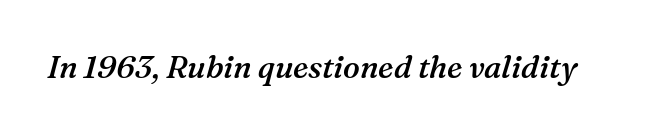
Q: Is the text bold? A: Semi-bold.
Q: Is the text italic (slanted)? A: Yes, it leans right by about 16 degrees.
Q: Is the typeface a serif or a sans-serif typeface? A: Serif.
Q: Is the text underlined? A: No.
Q: Is the spacing between letters normal or unusually wide? A: Normal.
Q: Width (condensed, normal, or wide)? A: Normal.
Q: Stroke contrast? A: Medium.
Q: x-height? A: Medium.
Q: Monospaced? A: No.
